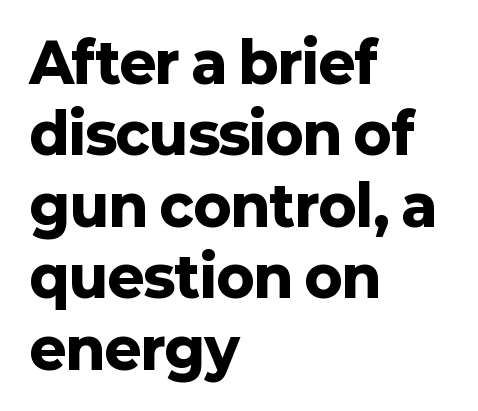
{"serif": "no", "italic": "no", "bold": "yes", "weight": "heavy", "width": "normal", "stroke_contrast": "low", "x_height": "medium", "monospaced": "no", "underline": "no", "align": "left", "line_spacing": "normal", "line_spacing_ratio": 1.3, "letter_spacing": "normal", "letter_spacing_em": 0.0, "glyph_px": 55}
